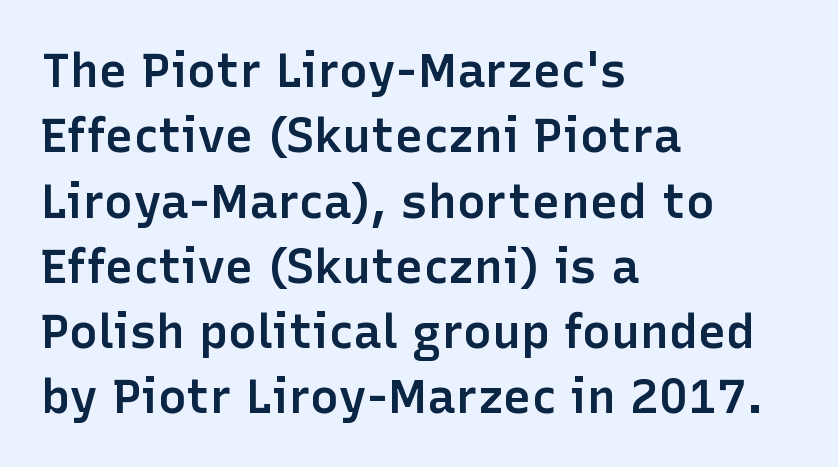
{"serif": "no", "italic": "no", "bold": "semi", "weight": "semibold", "width": "normal", "stroke_contrast": "low", "x_height": "medium", "monospaced": "no", "underline": "no", "align": "left", "line_spacing": "normal", "line_spacing_ratio": 1.36, "letter_spacing": "normal", "letter_spacing_em": 0.0, "glyph_px": 48}
